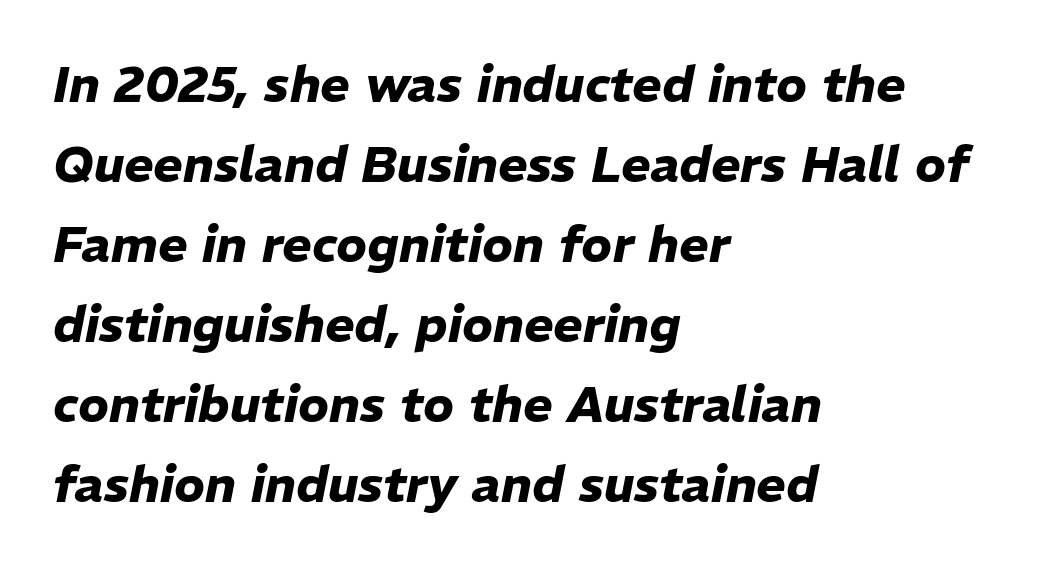
Looking at the ascenders, they clearly lean. Where is the straight margin? On the left. The strokes are fattened all the way to bold. Each new line begins a customary step beneath the previous one.
